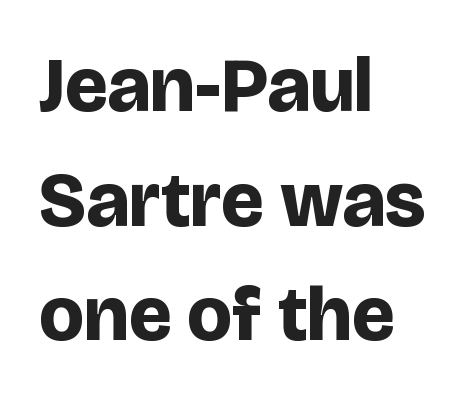
The image shows 77 px bold sans-serif type, upright; set left-aligned, normal line spacing (1.49x), normal letter spacing, not underlined; low stroke contrast and a large x-height.
